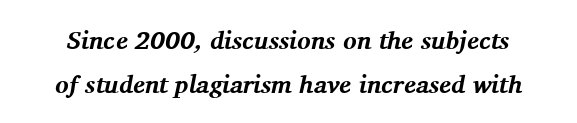
Q: Is the text bold? A: Yes.
Q: Is the text italic (slanted)? A: Yes, it leans right by about 11 degrees.
Q: Is the text underlined? A: No.
Q: Is the spacing between letters normal or unusually wide? A: Normal.
